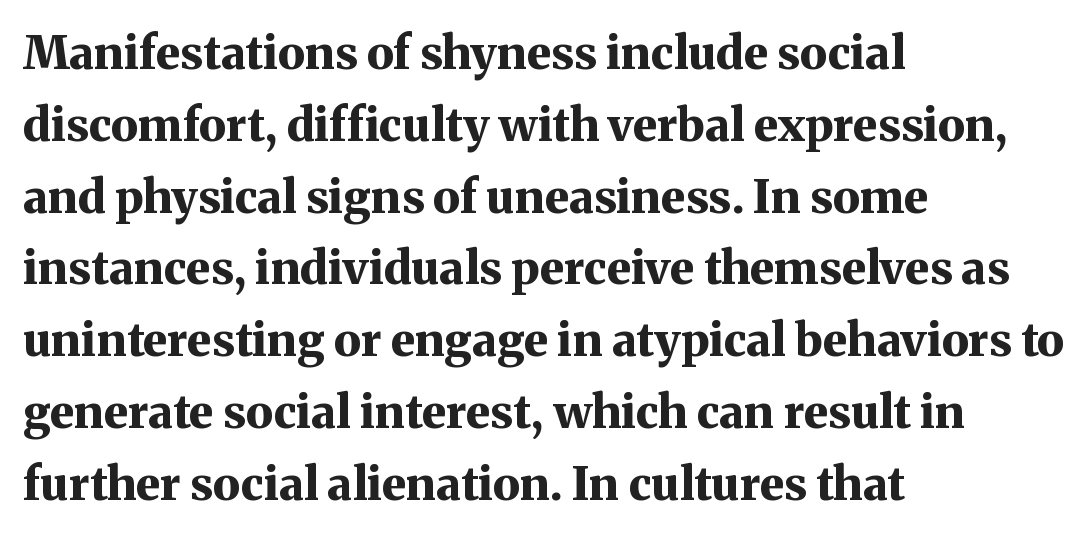
The image shows 46 px bold serif type, upright; set left-aligned, normal line spacing (1.56x), normal letter spacing, not underlined; medium stroke contrast and a medium x-height.
